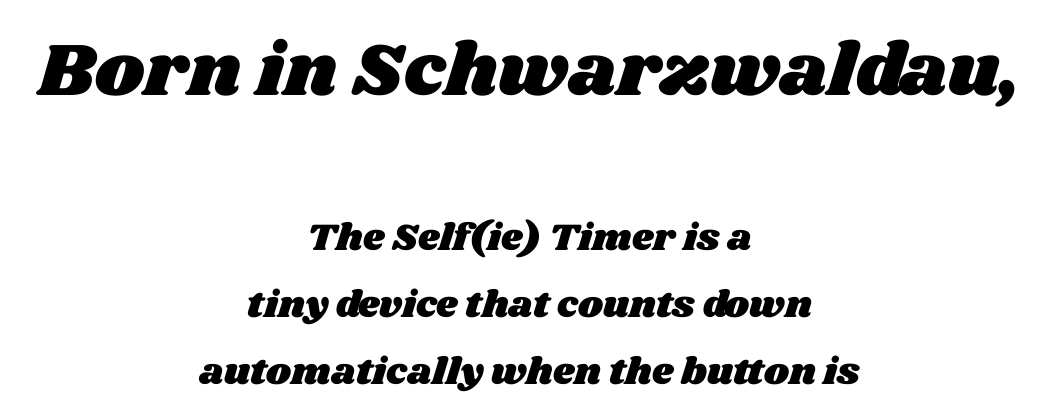
The type is set solid horizontally, with unmodified tracking. Reading top to bottom, the characters get smaller at the block break. Looks like regular typesetting: each glyph gets only the width it needs. The typesetter chose a symmetrical, centered arrangement here. The words here are not underlined.
